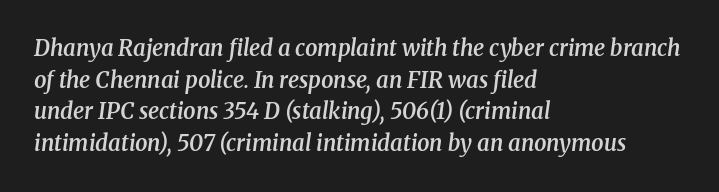
{"italic": "yes", "lean": "right", "slant_degrees": 8, "bold": "semi", "underline": "no", "align": "left", "line_spacing": "normal", "line_spacing_ratio": 1.44, "letter_spacing": "normal", "letter_spacing_em": 0.0, "glyph_px": 22}
